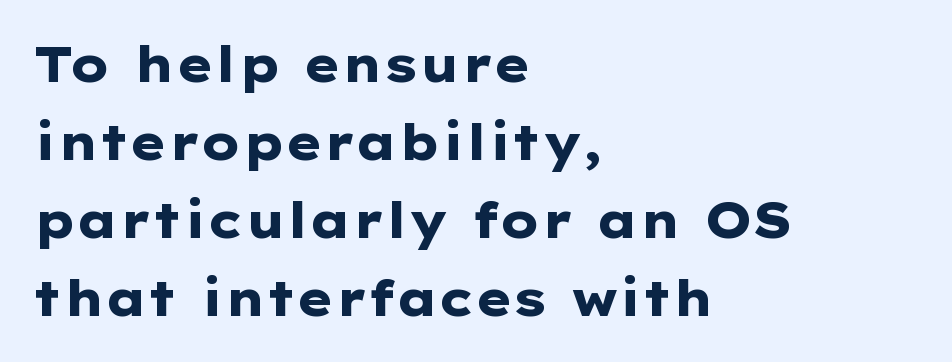
{"serif": "no", "italic": "no", "bold": "yes", "weight": "heavy", "width": "wide", "stroke_contrast": "low", "x_height": "medium", "monospaced": "no", "underline": "no", "align": "left", "line_spacing": "normal", "line_spacing_ratio": 1.59, "letter_spacing": "normal", "letter_spacing_em": 0.0, "glyph_px": 49}
